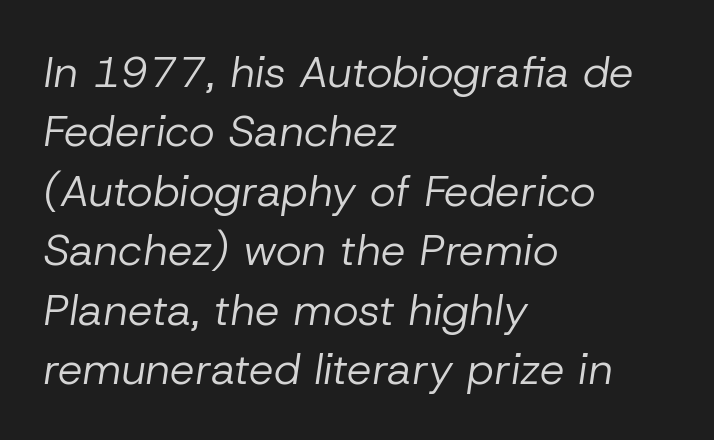
Q: Is the text bold? A: No.
Q: Is the text italic (slanted)? A: Yes, it leans right by about 8 degrees.
Q: Is the text underlined? A: No.
Q: How is the paragraph aligned? A: Left-aligned.
Q: Is the spacing between letters normal or unusually wide? A: Normal.
Q: Is the spacing between lines tight, normal or loose? A: Normal.
Q: Width (condensed, normal, or wide)? A: Normal.
Q: Stroke contrast? A: Low.
Q: x-height? A: Medium.
Q: Monospaced? A: No.
